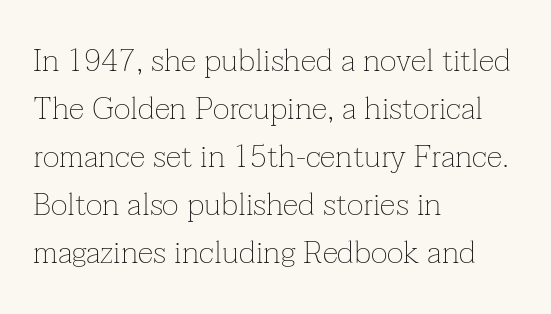
{"serif": "yes", "italic": "no", "bold": "no", "weight": "thin", "width": "normal", "stroke_contrast": "low", "x_height": "medium", "monospaced": "no", "underline": "no", "align": "left", "line_spacing": "normal", "line_spacing_ratio": 1.5, "letter_spacing": "normal", "letter_spacing_em": 0.0, "glyph_px": 32}
